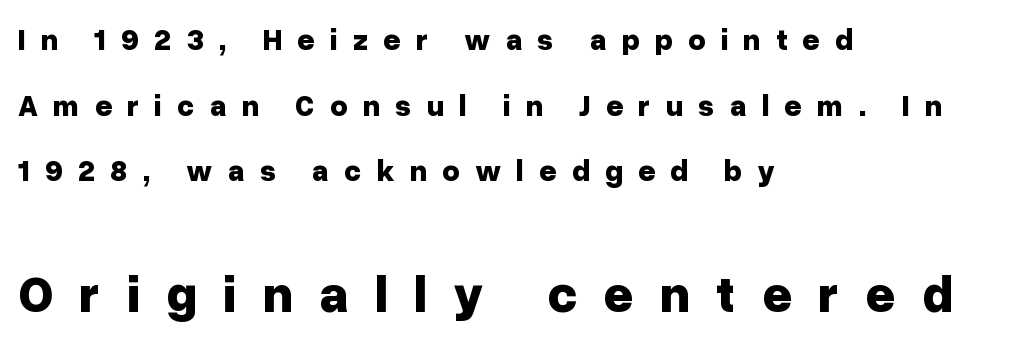
Q: Is the text bold? A: Yes.
Q: Is the text italic (slanted)? A: No, it is upright.
Q: Is the typeface a serif or a sans-serif typeface? A: Sans-serif.
Q: Is the text underlined? A: No.
Q: How is the paragraph aligned? A: Left-aligned.
Q: Is the spacing between letters normal or unusually wide? A: Unusually wide.
Q: Is the spacing between lines tight, normal or loose? A: Loose.
Q: Which block of text is set in a larger size, the first (top) or the second (bottom)? A: The second (bottom) one.
Q: Width (condensed, normal, or wide)? A: Normal.
Q: Stroke contrast? A: Low.
Q: x-height? A: Medium.
Q: Monospaced? A: No.
